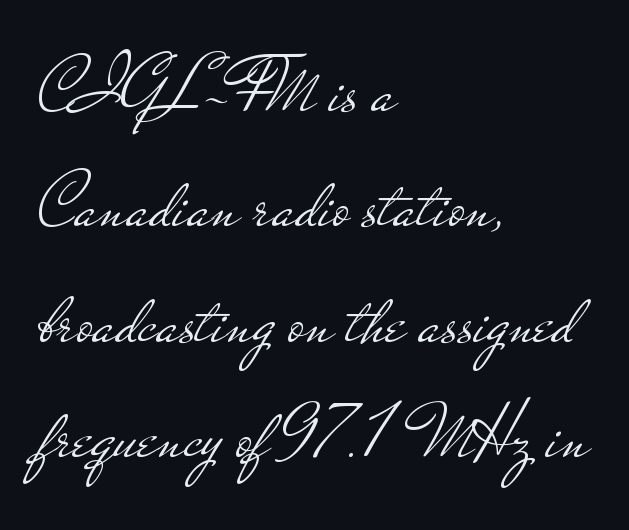
{"serif": "no", "bold": "no", "weight": "light", "width": "wide", "stroke_contrast": "low", "x_height": "small", "monospaced": "no", "underline": "no", "align": "left", "line_spacing": "normal", "line_spacing_ratio": 1.46, "letter_spacing": "normal", "letter_spacing_em": 0.0, "glyph_px": 79}
